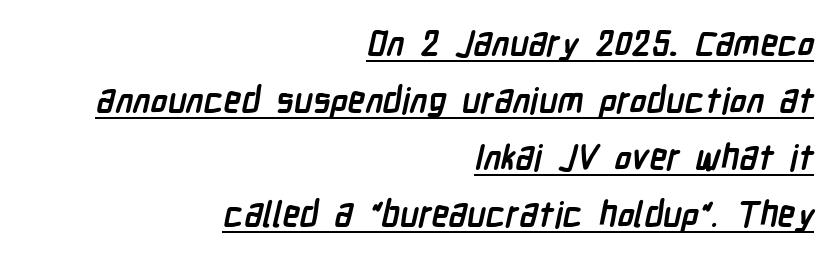
These lines sit exactly where default settings would place them. Each line ends at the same right margin while the left side varies. The letters sit at their default tracking, neither squeezed nor spread. Proportional: the letters do not fall into vertical columns. The rendering shows plain stroke endings on the letterforms — a sans-serif design.
